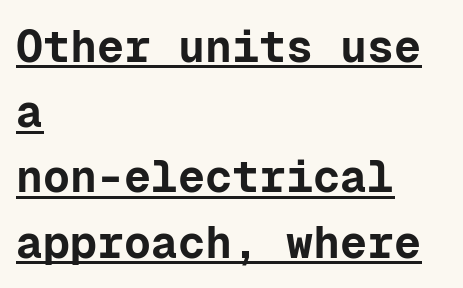
{"serif": "no", "italic": "no", "bold": "yes", "weight": "bold", "width": "normal", "stroke_contrast": "low", "x_height": "medium", "monospaced": "yes", "underline": "yes", "align": "left", "line_spacing": "normal", "line_spacing_ratio": 1.45, "letter_spacing": "normal", "letter_spacing_em": 0.0, "glyph_px": 45}
